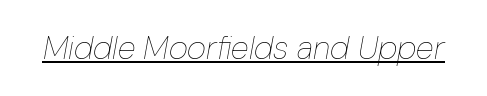
{"italic": "yes", "lean": "right", "slant_degrees": 10, "bold": "no", "weight": "thin", "width": "condensed", "stroke_contrast": "low", "x_height": "medium", "monospaced": "no", "underline": "yes", "letter_spacing": "normal", "letter_spacing_em": 0.0, "glyph_px": 33}
